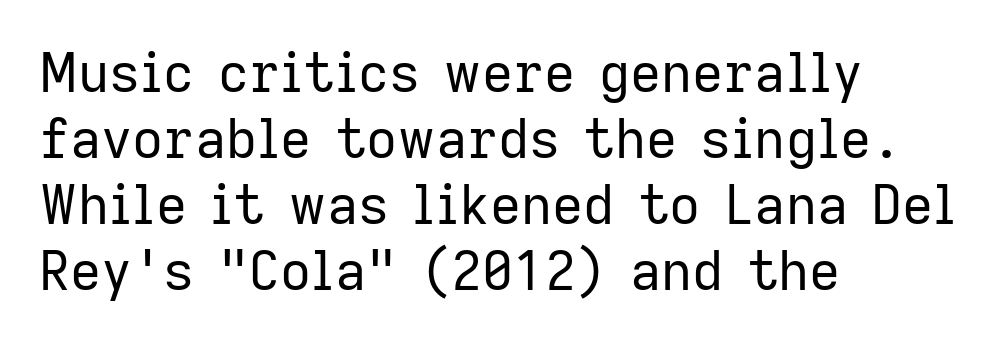
Q: Is the text bold? A: No.
Q: Is the text italic (slanted)? A: No, it is upright.
Q: Is the typeface a serif or a sans-serif typeface? A: Sans-serif.
Q: Is the text underlined? A: No.
Q: How is the paragraph aligned? A: Left-aligned.
Q: Is the spacing between letters normal or unusually wide? A: Normal.
Q: Width (condensed, normal, or wide)? A: Normal.
Q: Stroke contrast? A: Low.
Q: x-height? A: Medium.
Q: Monospaced? A: No.
